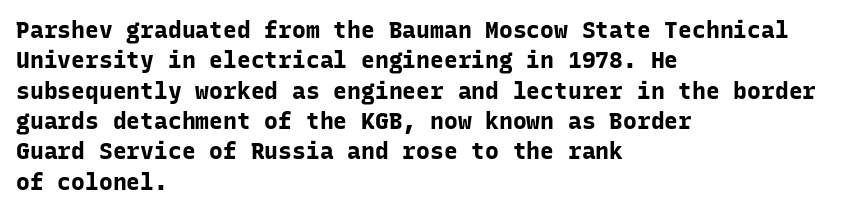
The image shows 23 px bold type, upright; set left-aligned, normal line spacing (1.32x), normal letter spacing, not underlined.
